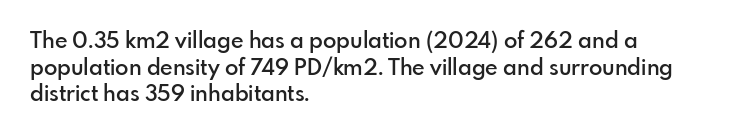
No word sits above an underline. The setting favours the left margin, as ordinary paragraphs usually do. This is the in-between weight designers call semibold or demi. This is the regular roman posture of the typeface. Observe the ordinary spacing: letters are neighbours, not strangers.
